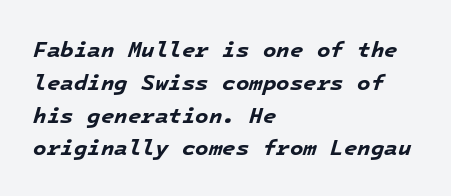
The image shows 22 px bold type, italic (leaning right); set left-aligned, normal line spacing (1.49x), normal letter spacing, not underlined.
